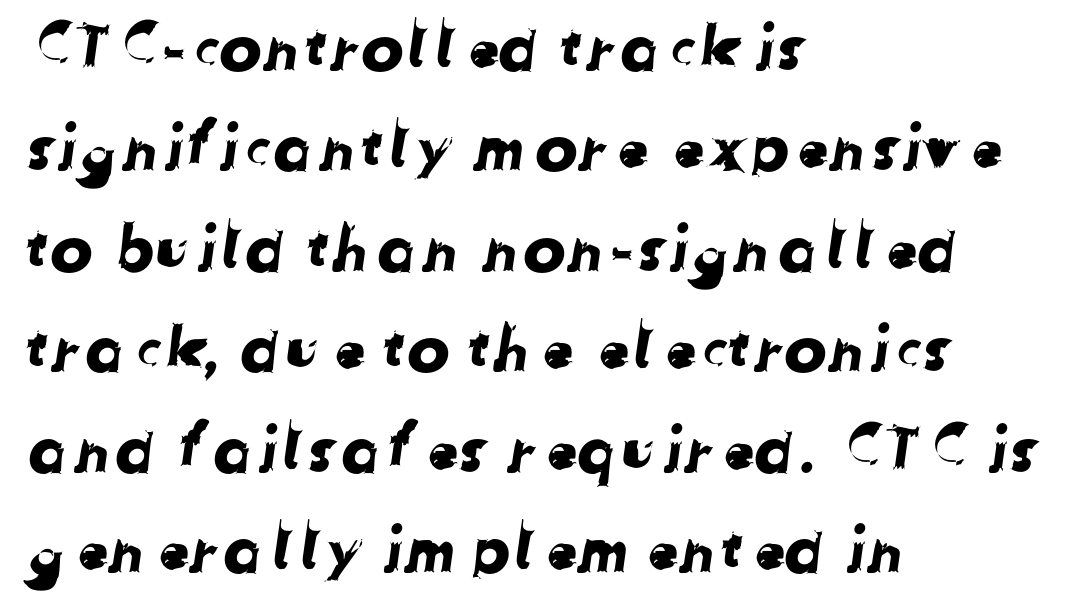
{"serif": "no", "width": "normal", "stroke_contrast": "low", "x_height": "medium", "monospaced": "no", "underline": "no", "align": "left", "line_spacing": "normal", "line_spacing_ratio": 1.57, "letter_spacing": "normal", "letter_spacing_em": 0.0, "glyph_px": 64}
